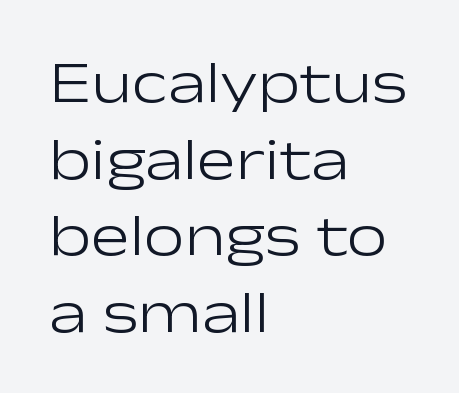
The image shows 58 px light, wide sans-serif type, upright; set left-aligned, normal line spacing (1.32x), normal letter spacing, not underlined; low stroke contrast and a medium x-height.
